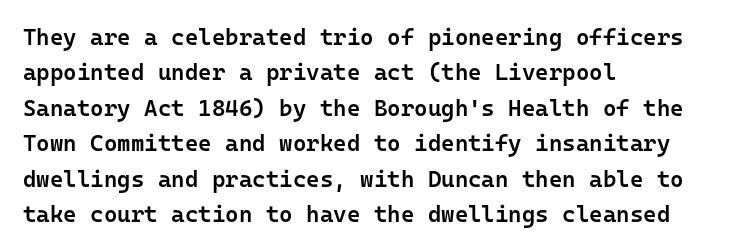
A bit beefed up — I'd call it semibold rather than bold. Upright lettering throughout. Students, observe: this is what conventionally led text looks like. The typesetter chose a ragged-right arrangement here. The rendering keeps characters at their native spacing. Only glyphs here, with clear space below each row.
